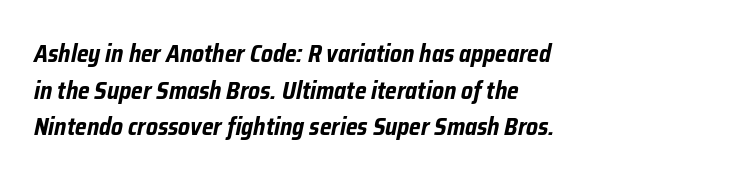
{"italic": "yes", "lean": "right", "slant_degrees": 12, "bold": "yes", "underline": "no", "align": "left", "line_spacing": "normal", "line_spacing_ratio": 1.53, "letter_spacing": "normal", "letter_spacing_em": 0.0, "glyph_px": 24}
